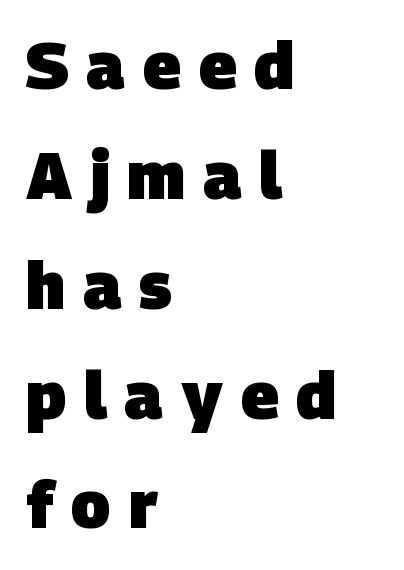
Does the weight exceed regular? Yes, all the way to bold. The designer went with a sans here, leaving each stem footless. Looks like regular typesetting: each glyph gets only the width it needs. Is there much room between lines? A standard amount, neither cramped nor airy. The area under the type is left untouched.
